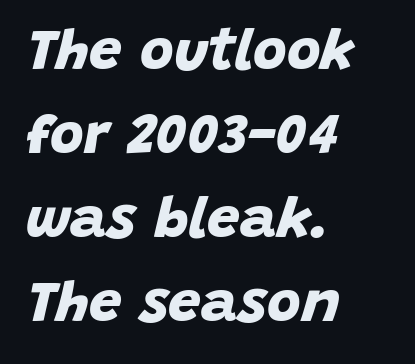
Think of a printed novel: that variable character pitch is what you see here. Quick note: interline space is typical. Descender tails drop into unmarked territory. A typesetter would call this zero additional tracking.
